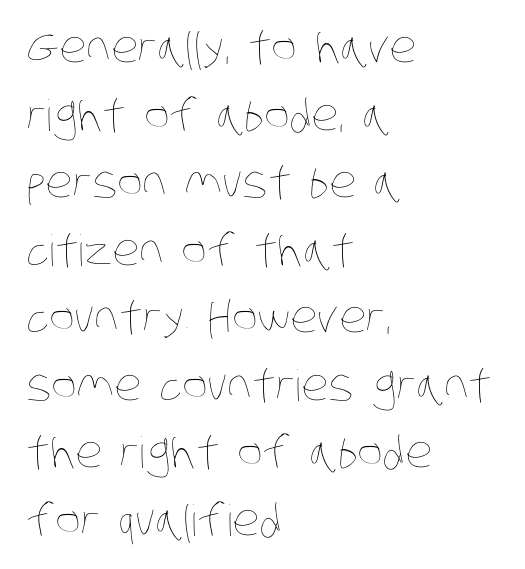
You could not count columns in this text — the font is proportionally spaced. Line beginnings align vertically; line endings do not. A bare baseline throughout the passage. Quick note: interline space is typical. This sample uses plain, unmodified letter spacing. The weight would be labelled regular, book, light, or lighter still.
